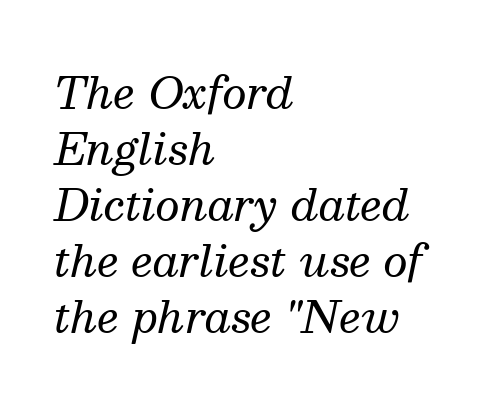
The compositor pushed each line to the left boundary. Note: serifs present on the glyphs. The face used here is proportionally spaced, like ordinary book or web type. When letters slant like this, we call the style italic.
